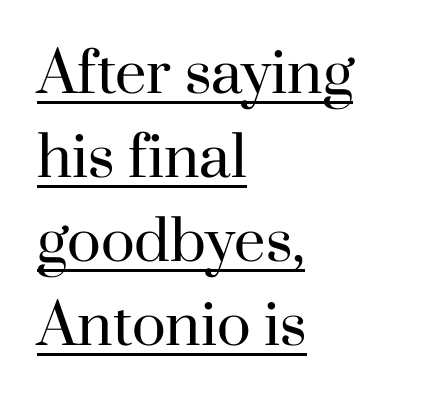
Compared with typical body copy, the letter spacing here is the same. In terms of posture, this sample is upright. The passage shown is underscored from start to finish. These glyphs show unthickened strokes, regular width or finer.
